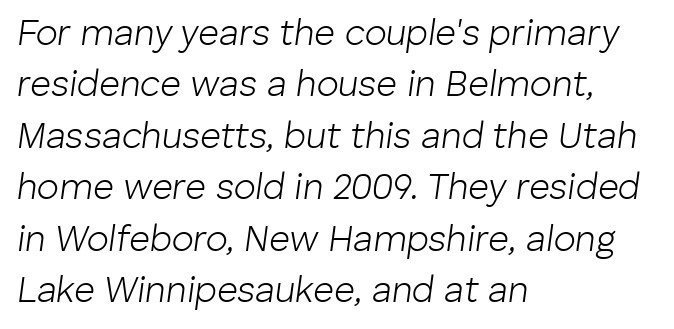
{"italic": "yes", "lean": "right", "slant_degrees": 8, "bold": "no", "weight": "light", "width": "normal", "stroke_contrast": "low", "x_height": "medium", "monospaced": "no", "underline": "no", "align": "left", "line_spacing": "normal", "line_spacing_ratio": 1.43, "letter_spacing": "normal", "letter_spacing_em": 0.0, "glyph_px": 36}
